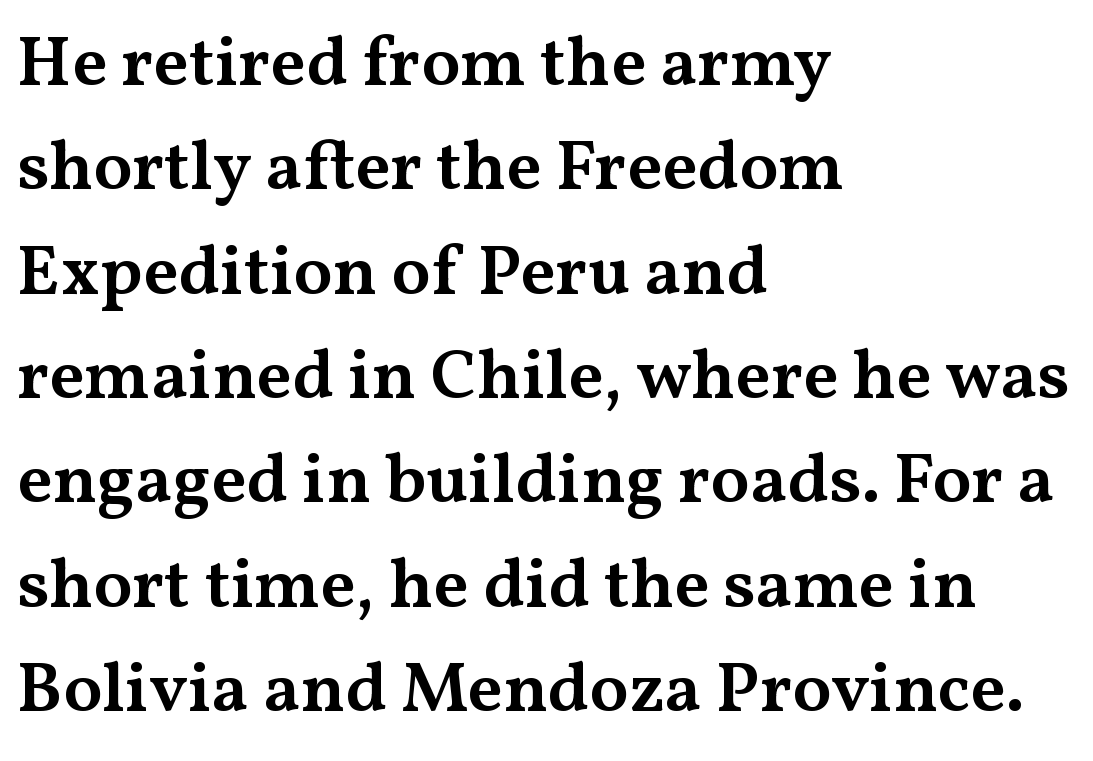
{"serif": "yes", "italic": "no", "bold": "semi", "weight": "semibold", "width": "wide", "stroke_contrast": "medium", "x_height": "medium", "monospaced": "no", "underline": "no", "align": "left", "line_spacing": "normal", "line_spacing_ratio": 1.47, "letter_spacing": "normal", "letter_spacing_em": 0.0, "glyph_px": 71}
